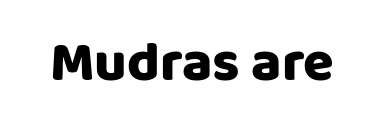
Ascenders rise straight up at ninety degrees. The letters carry no serifs — their stems end cleanly without finishing strokes. Character widths vary here, with narrow letters taking less room than wide ones. Between one letter and the next there's only the usual sliver of space. Has an underline been added? It has not.
